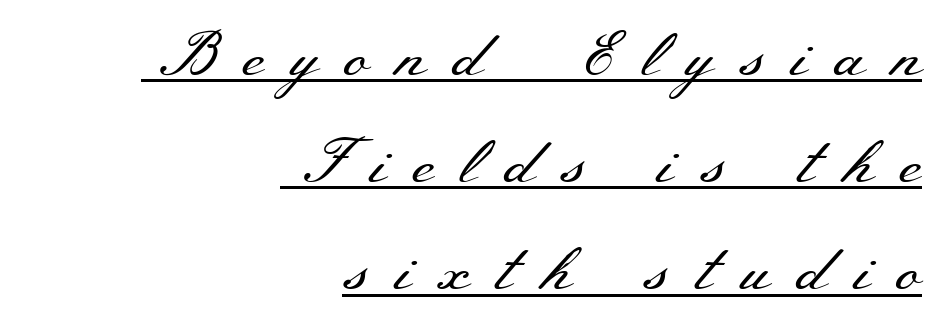
Is this a sans? No — the strokes have serifs. Alignment: flush right. These lines have a slow, spaced-out rhythm from letter to letter. The face used here is proportionally spaced, like ordinary book or web type.
